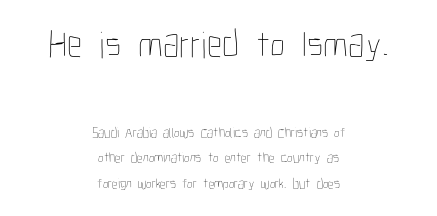
Every row of glyphs is offset so its center matches the block's center. The initial chunk of copy outweighs the following chunk in type size. The rendering uses natural spacing where letterforms have individual widths. Spacing between characters is what you'd get straight out of the box. These glyphs show unthickened strokes, regular width or finer. These lines were composed using upright roman letters.
